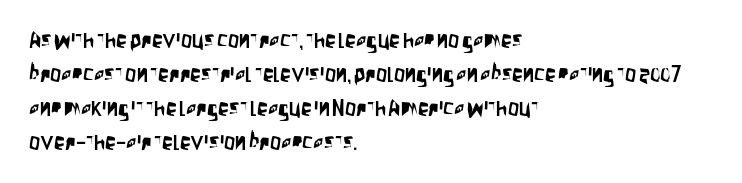
Inter-character spacing is left at the font's built-in metrics. A bare baseline throughout the passage. The typography opts for an upright posture over an oblique one. Casual observation: everything's shoved over to the left.
